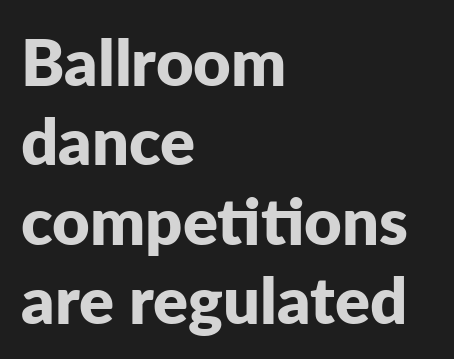
The image shows 65 px bold sans-serif type, upright; set left-aligned, line spacing 1.22x, normal letter spacing, not underlined; low stroke contrast and a medium x-height.
